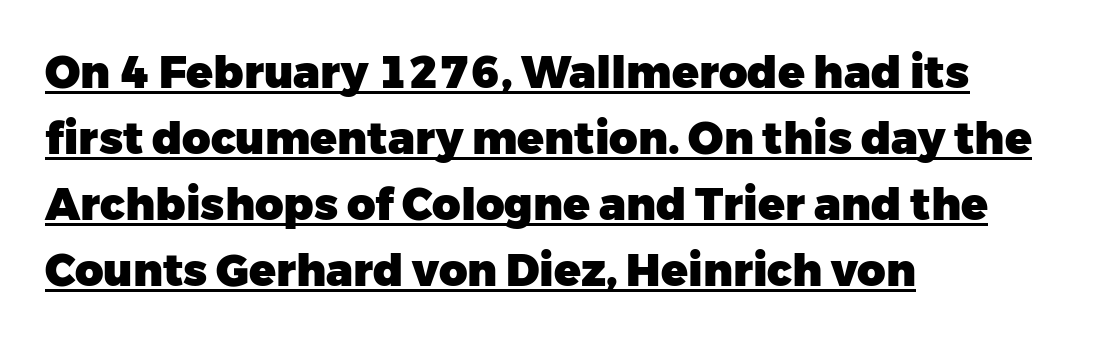
The image shows 44 px heavy sans-serif type, upright; set left-aligned, normal line spacing (1.5x), normal letter spacing, underlined; low stroke contrast and a medium x-height.
